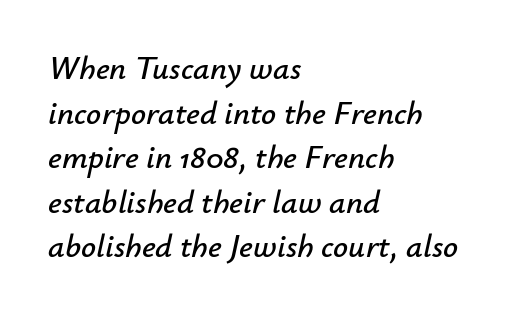
Q: Is the text italic (slanted)? A: Yes, it leans right by about 12 degrees.
Q: Is the text underlined? A: No.
Q: How is the paragraph aligned? A: Left-aligned.
Q: Is the spacing between letters normal or unusually wide? A: Normal.
Q: Is the spacing between lines tight, normal or loose? A: Normal.
Q: Width (condensed, normal, or wide)? A: Normal.
Q: Stroke contrast? A: Low.
Q: x-height? A: Small.
Q: Monospaced? A: No.
